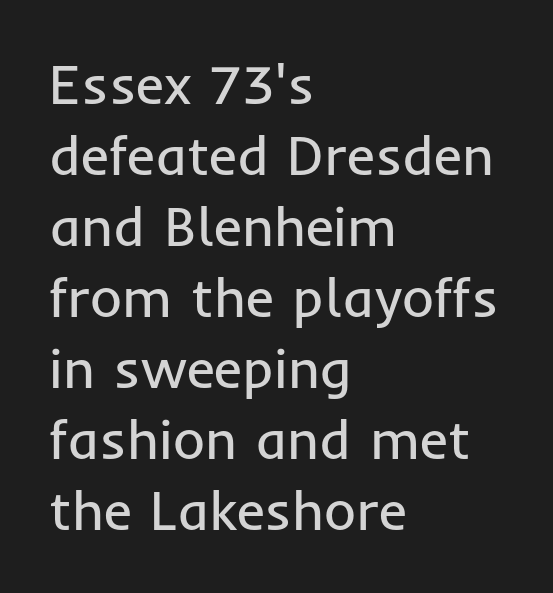
Q: Is the text bold? A: No.
Q: Is the text italic (slanted)? A: No, it is upright.
Q: Is the typeface a serif or a sans-serif typeface? A: Sans-serif.
Q: Is the text underlined? A: No.
Q: How is the paragraph aligned? A: Left-aligned.
Q: Is the spacing between letters normal or unusually wide? A: Normal.
Q: Is the spacing between lines tight, normal or loose? A: Normal.
Q: Width (condensed, normal, or wide)? A: Normal.
Q: Stroke contrast? A: Low.
Q: x-height? A: Medium.
Q: Monospaced? A: No.
